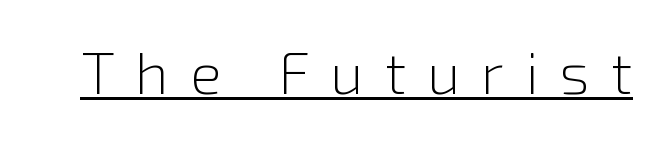
Q: Is the text bold? A: No.
Q: Is the text italic (slanted)? A: No, it is upright.
Q: Is the typeface a serif or a sans-serif typeface? A: Sans-serif.
Q: Is the text underlined? A: Yes.
Q: Is the spacing between letters normal or unusually wide? A: Unusually wide.
Q: Width (condensed, normal, or wide)? A: Normal.
Q: Stroke contrast? A: Low.
Q: x-height? A: Medium.
Q: Monospaced? A: No.
